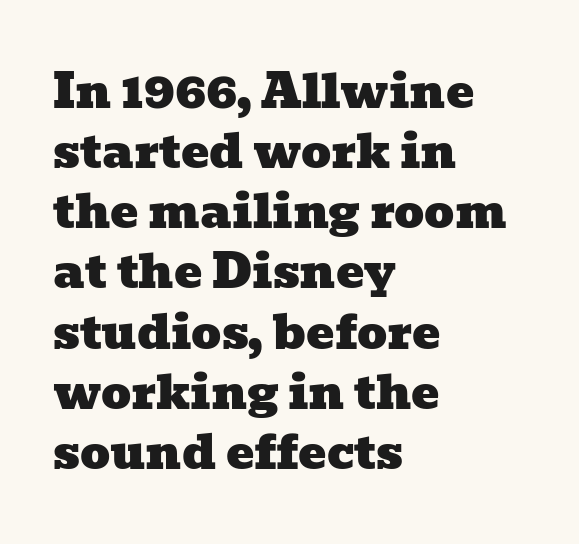
{"serif": "yes", "width": "wide", "stroke_contrast": "low", "x_height": "medium", "monospaced": "no", "underline": "no", "align": "left", "line_spacing": "normal", "line_spacing_ratio": 1.28, "letter_spacing": "normal", "letter_spacing_em": 0.0, "glyph_px": 47}
